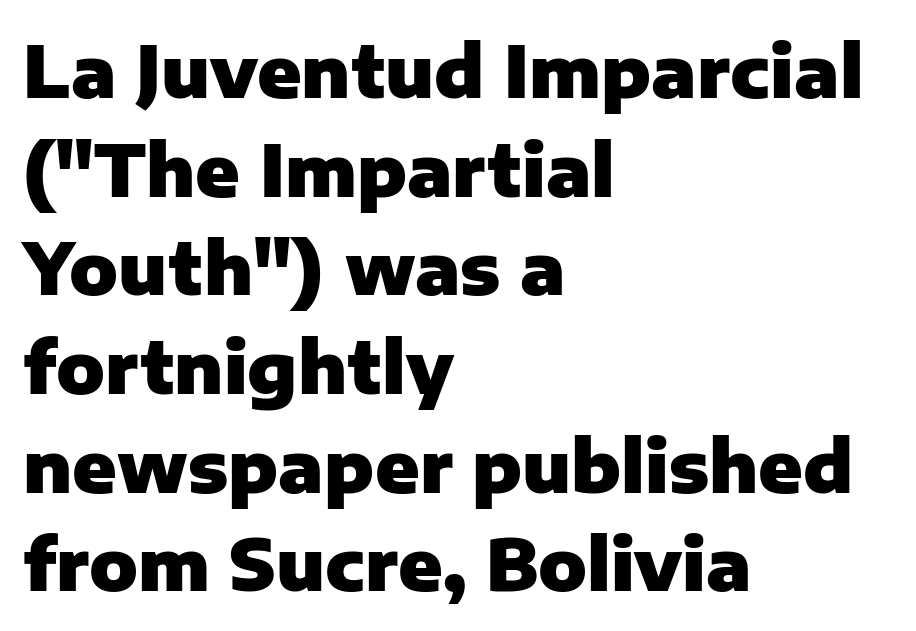
The image shows 72 px heavy sans-serif type, upright; set left-aligned, normal line spacing (1.37x), normal letter spacing, not underlined; low stroke contrast and a medium x-height.
